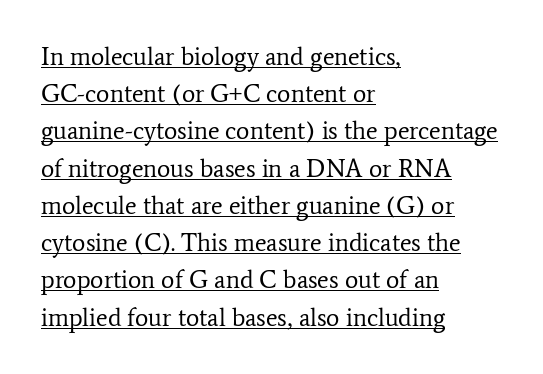
The image shows 25 px text type, upright; set left-aligned, normal line spacing (1.49x), normal letter spacing, underlined.
